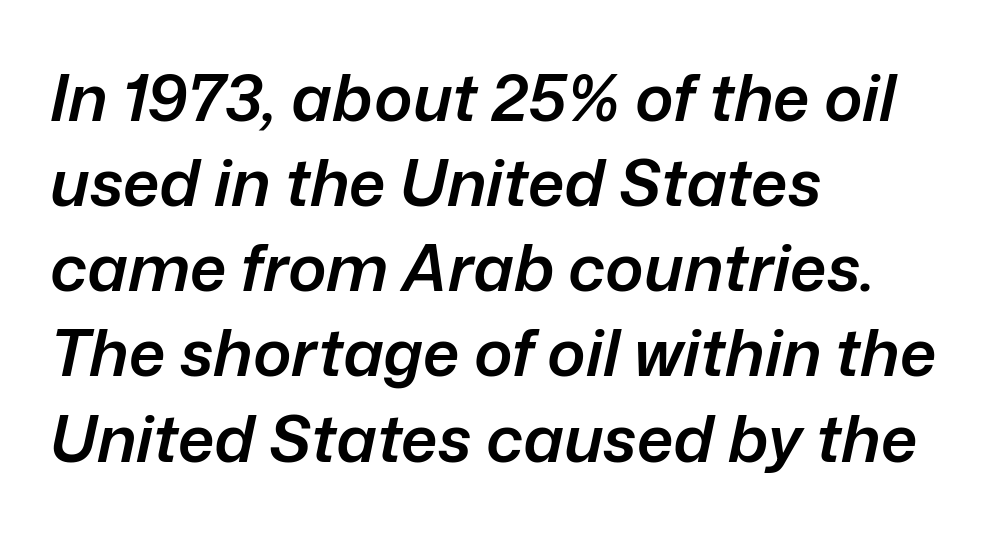
{"italic": "yes", "lean": "right", "slant_degrees": 12, "bold": "semi", "weight": "semibold", "width": "normal", "stroke_contrast": "low", "x_height": "medium", "monospaced": "no", "underline": "no", "align": "left", "line_spacing": "normal", "line_spacing_ratio": 1.31, "letter_spacing": "normal", "letter_spacing_em": 0.0, "glyph_px": 65}
